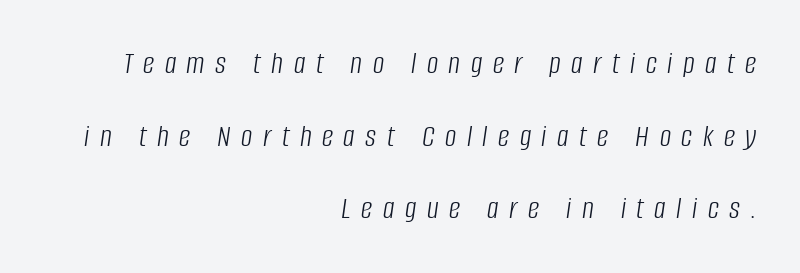
{"italic": "yes", "lean": "right", "slant_degrees": 8, "bold": "no", "weight": "light", "width": "condensed", "stroke_contrast": "low", "x_height": "large", "monospaced": "no", "underline": "no", "align": "right", "line_spacing": "loose", "line_spacing_ratio": 2.27, "letter_spacing": "wide", "letter_spacing_em": 0.33, "glyph_px": 32}
